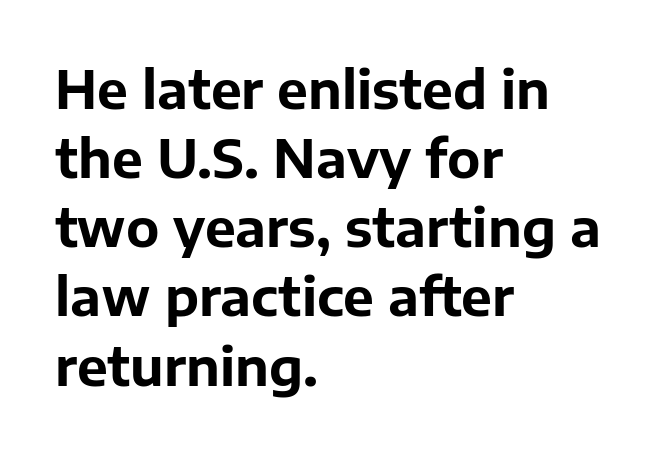
Each word holds together tightly as a unit, with standard inter-letter gaps. Think of a printed novel: that variable character pitch is what you see here. The zone under the glyphs is completely vacant. It's the straight-up-and-down kind of type. Does the copy run flush right? No — it runs flush left. Look at the stroke-to-counter ratio: heavy, a bold.
